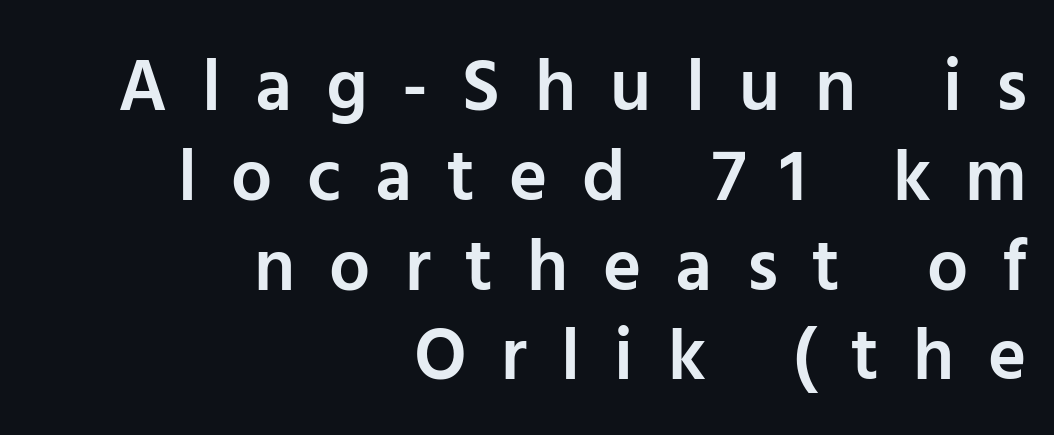
{"serif": "no", "italic": "no", "bold": "semi", "weight": "semibold", "width": "normal", "stroke_contrast": "low", "x_height": "medium", "monospaced": "no", "underline": "no", "align": "right", "line_spacing_ratio": 1.23, "letter_spacing": "wide", "letter_spacing_em": 0.47, "glyph_px": 73}
